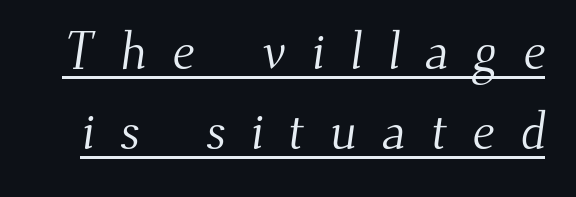
The image shows 52 px light serif type; set normal line spacing (1.53x), unusually wide letter spacing (+0.48 em), underlined; medium stroke contrast and a small x-height.
